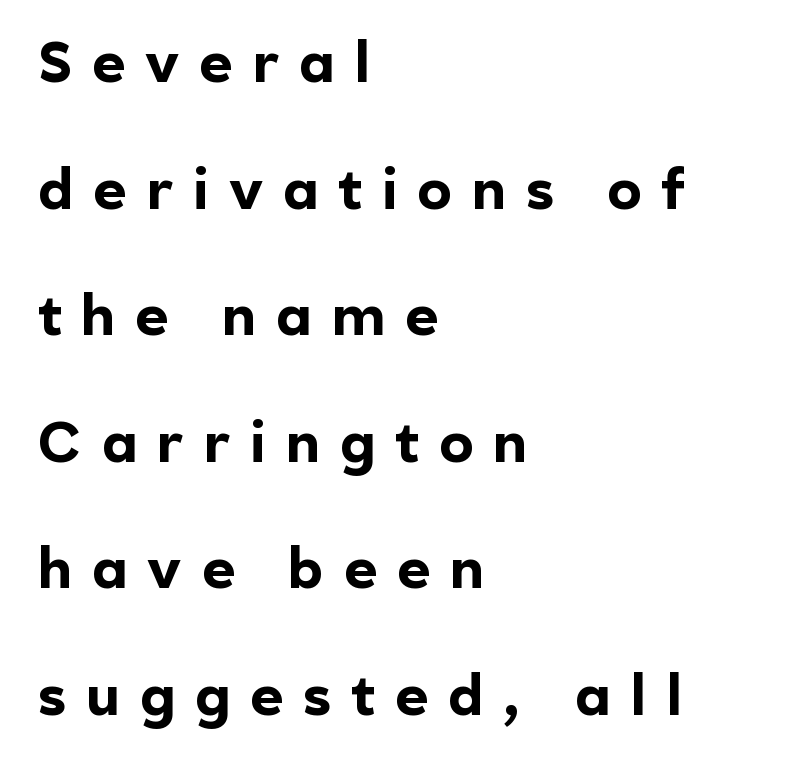
{"serif": "no", "italic": "no", "bold": "yes", "weight": "bold", "width": "normal", "x_height": "medium", "monospaced": "no", "underline": "no", "align": "left", "line_spacing": "loose", "line_spacing_ratio": 2.22, "letter_spacing": "wide", "letter_spacing_em": 0.35, "glyph_px": 57}
